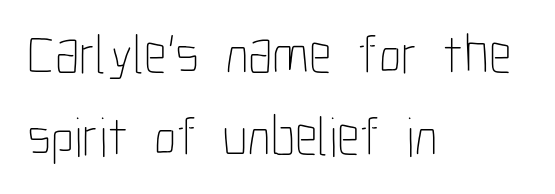
The image shows 56 px thin, condensed type, upright; set left-aligned, normal line spacing (1.47x), normal letter spacing, not underlined; low stroke contrast and a medium x-height.
